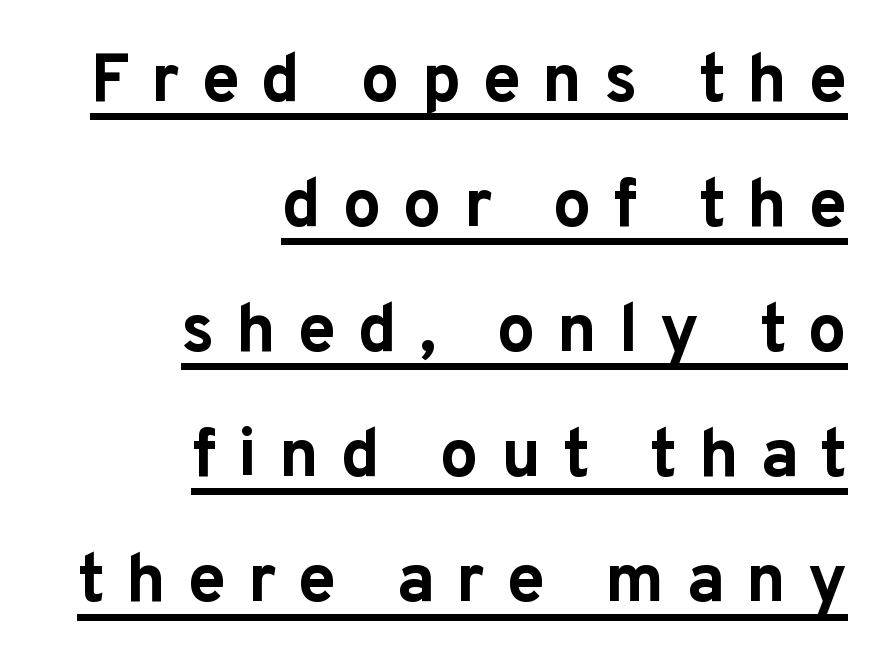
The image shows 68 px bold sans-serif type, upright; set right-aligned, line spacing 1.84x, unusually wide letter spacing (+0.32 em), underlined; low stroke contrast and a medium x-height.
